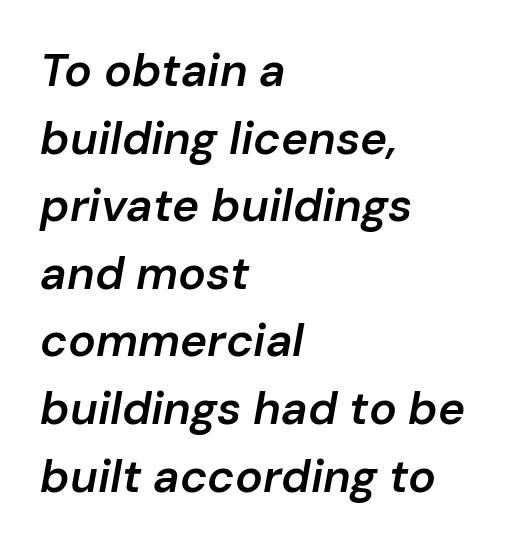
Q: Is the text bold? A: Semi-bold.
Q: Is the text italic (slanted)? A: Yes, it leans right by about 10 degrees.
Q: Is the text underlined? A: No.
Q: How is the paragraph aligned? A: Left-aligned.
Q: Is the spacing between letters normal or unusually wide? A: Normal.
Q: Is the spacing between lines tight, normal or loose? A: Normal.
Q: Width (condensed, normal, or wide)? A: Normal.
Q: Stroke contrast? A: Low.
Q: x-height? A: Medium.
Q: Monospaced? A: No.
